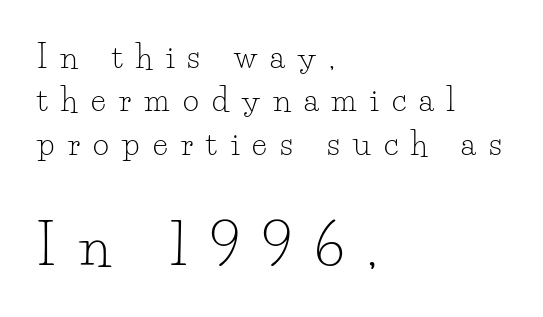
Think of a printed novel: that variable character pitch is what you see here. Visually, the bottom section dominates because its glyphs are scaled up. A clean baseline with only descenders dipping below it. I'd call this a serif setting — the letters wear small feet.
